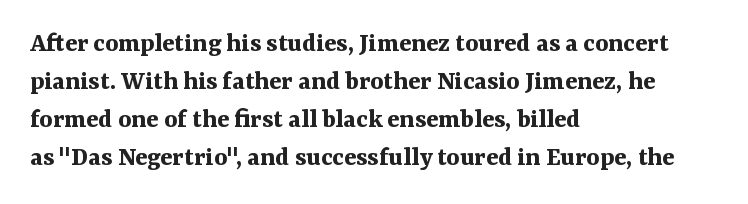
Q: Is the text bold? A: Yes.
Q: Is the text italic (slanted)? A: No, it is upright.
Q: Is the typeface a serif or a sans-serif typeface? A: Serif.
Q: Is the text underlined? A: No.
Q: How is the paragraph aligned? A: Left-aligned.
Q: Is the spacing between letters normal or unusually wide? A: Normal.
Q: Is the spacing between lines tight, normal or loose? A: Normal.
Q: Width (condensed, normal, or wide)? A: Normal.
Q: Stroke contrast? A: Medium.
Q: x-height? A: Medium.
Q: Monospaced? A: No.
